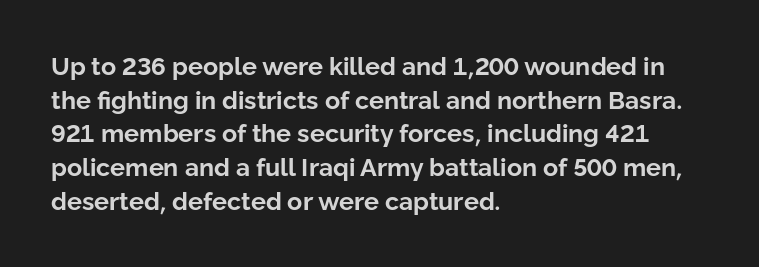
Students, note that the glyphs here touch the page at normal intervals. Chunky letters — that's bold for sure. Descenders are the only things crossing below the line. Notice how the passage keeps a crisp vertical edge on the left only.
